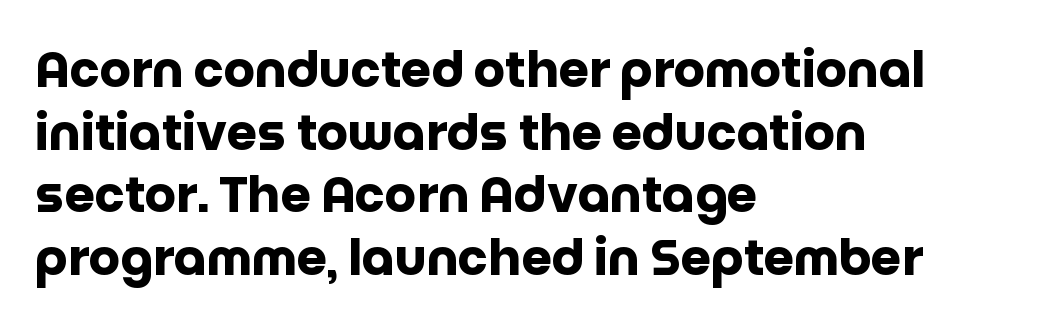
The image shows 49 px heavy sans-serif type, upright; set left-aligned, normal line spacing (1.28x), normal letter spacing, not underlined; low stroke contrast and a large x-height.
